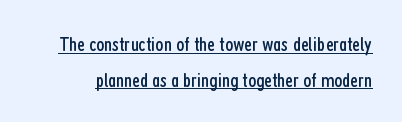
No extra tracking has been applied to these lines. A baseline rule has been typeset under these characters. Weight: regular or lighter. Reading down the column, the eye jumps a familiar distance to each next line. Italic? Not at all — the glyphs are vertical.
